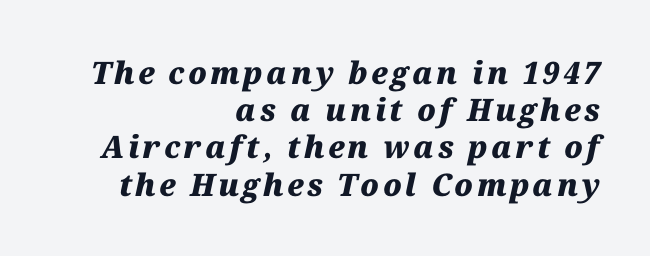
Q: Is the text bold? A: Yes.
Q: Is the text italic (slanted)? A: Yes, it leans right by about 12 degrees.
Q: Is the text underlined? A: No.
Q: How is the paragraph aligned? A: Right-aligned.
Q: Width (condensed, normal, or wide)? A: Normal.
Q: Stroke contrast? A: Medium.
Q: x-height? A: Medium.
Q: Monospaced? A: No.
